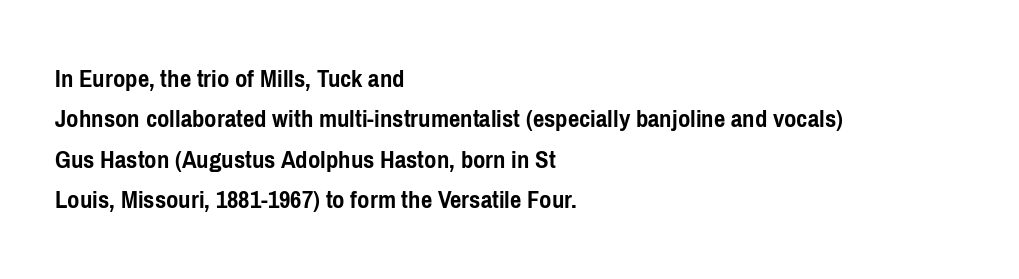
Look at the tracking — it's just the regular setting, nothing added. A classic flush-left, rag-right setting is used for this passage. Lines of text with bare space underneath. The font's upright variant was chosen for this text.
